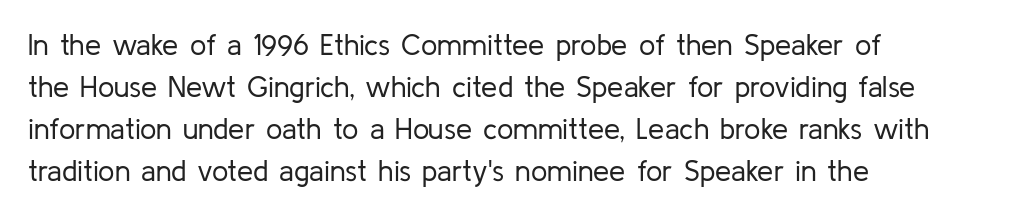
{"serif": "no", "italic": "no", "bold": "no", "weight": "regular", "width": "normal", "stroke_contrast": "low", "x_height": "medium", "monospaced": "no", "underline": "no", "align": "left", "line_spacing": "normal", "line_spacing_ratio": 1.45, "letter_spacing": "normal", "letter_spacing_em": 0.0, "glyph_px": 29}
